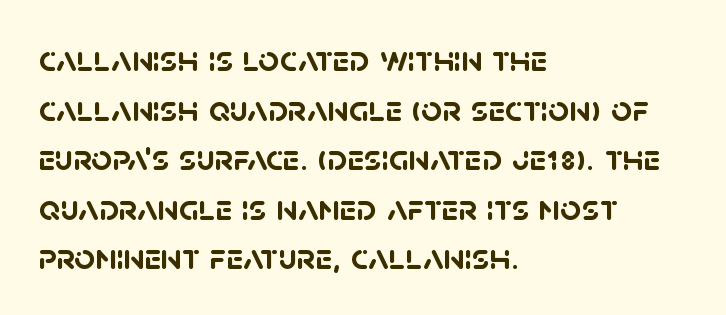
Q: Is the text bold? A: Yes.
Q: Is the typeface a serif or a sans-serif typeface? A: Sans-serif.
Q: Is the text underlined? A: No.
Q: How is the paragraph aligned? A: Left-aligned.
Q: Is the spacing between letters normal or unusually wide? A: Normal.
Q: Is the spacing between lines tight, normal or loose? A: Normal.
Q: Width (condensed, normal, or wide)? A: Normal.
Q: Stroke contrast? A: Low.
Q: x-height? A: Large.
Q: Monospaced? A: No.
